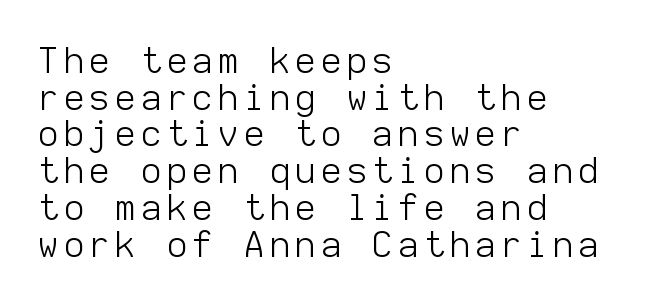
{"serif": "no", "italic": "no", "bold": "no", "weight": "light", "width": "normal", "stroke_contrast": "low", "x_height": "medium", "monospaced": "yes", "underline": "no", "align": "left", "line_spacing": "tight", "line_spacing_ratio": 1.05, "glyph_px": 35}
